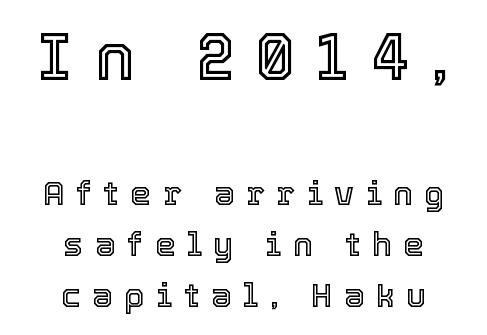
This is the regular roman posture of the typeface. The line texture is sparse and dotted thanks to wide tracking. Students, observe: this is what conventionally led text looks like. Quick note: underline off. Each letter keeps its own natural width here, so spacing adapts to shape.
